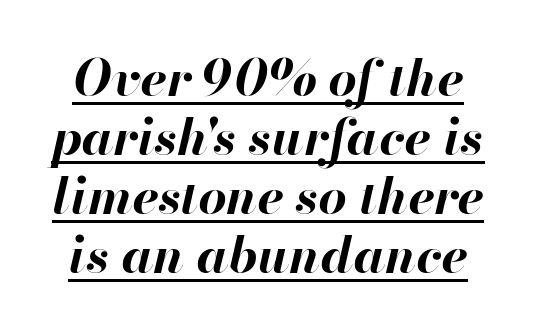
{"italic": "yes", "lean": "right", "slant_degrees": 13, "bold": "yes", "weight": "bold", "width": "normal", "stroke_contrast": "high", "x_height": "small", "monospaced": "no", "underline": "yes", "line_spacing_ratio": 1.18, "letter_spacing": "normal", "letter_spacing_em": 0.0, "glyph_px": 50}
